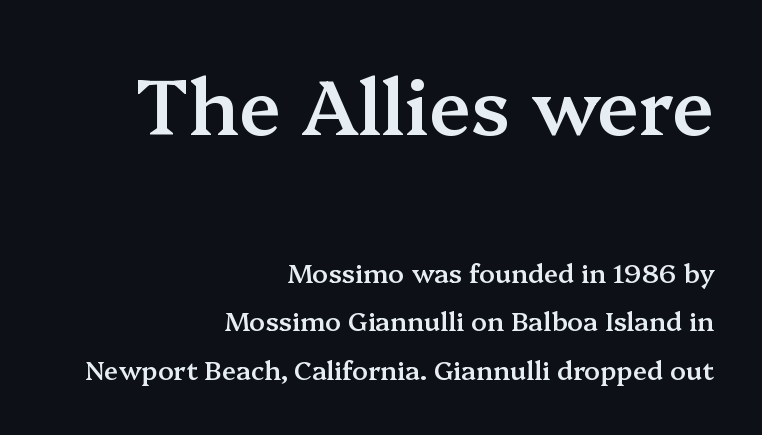
The image shows 77 px semibold serif type, upright; set right-aligned, line spacing 1.86x, normal letter spacing, not underlined; the first (top) block is 2.96x larger; medium stroke contrast and a medium x-height.
